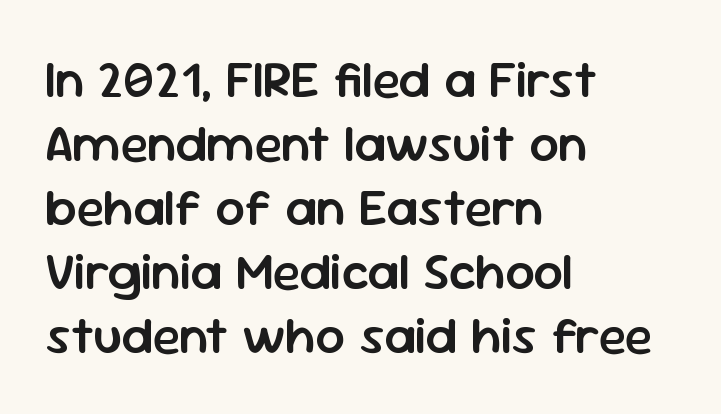
{"serif": "no", "italic": "no", "bold": "semi", "weight": "semibold", "width": "normal", "stroke_contrast": "low", "x_height": "medium", "monospaced": "no", "underline": "no", "align": "left", "line_spacing_ratio": 1.23, "letter_spacing": "normal", "letter_spacing_em": 0.0, "glyph_px": 52}
